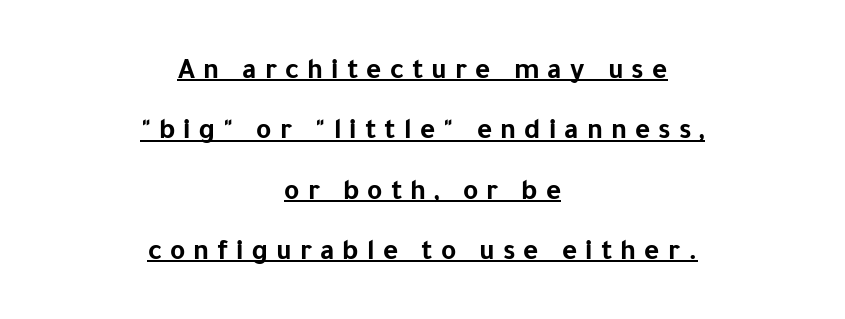
Q: Is the text bold? A: Yes.
Q: Is the text italic (slanted)? A: No, it is upright.
Q: Is the typeface a serif or a sans-serif typeface? A: Sans-serif.
Q: Is the text underlined? A: Yes.
Q: How is the paragraph aligned? A: Centered.
Q: Is the spacing between letters normal or unusually wide? A: Unusually wide.
Q: Is the spacing between lines tight, normal or loose? A: Loose.
Q: Width (condensed, normal, or wide)? A: Normal.
Q: Stroke contrast? A: Low.
Q: x-height? A: Medium.
Q: Monospaced? A: No.
